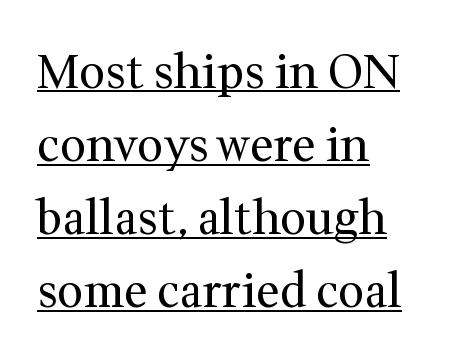
The image shows 46 px regular-weight serif type, upright; set left-aligned, normal line spacing (1.59x), normal letter spacing, underlined; medium stroke contrast and a medium x-height.
